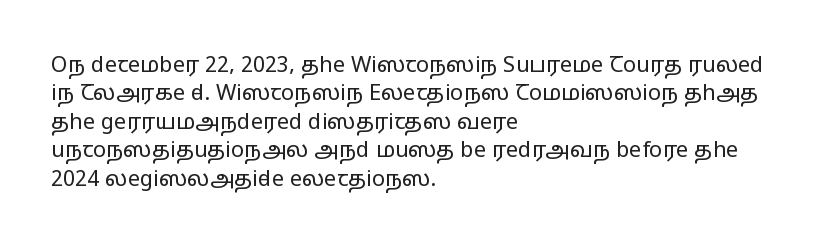
{"italic": "no", "bold": "no", "underline": "no", "align": "left", "line_spacing": "normal", "line_spacing_ratio": 1.29, "letter_spacing": "normal", "letter_spacing_em": 0.0, "glyph_px": 22}
